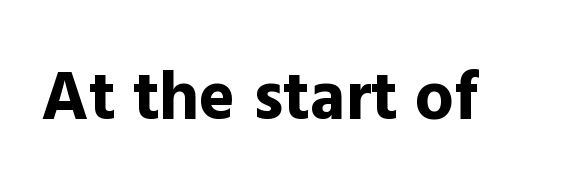
Q: Is the text bold? A: Yes.
Q: Is the text italic (slanted)? A: No, it is upright.
Q: Is the typeface a serif or a sans-serif typeface? A: Sans-serif.
Q: Is the text underlined? A: No.
Q: Is the spacing between letters normal or unusually wide? A: Normal.
Q: Width (condensed, normal, or wide)? A: Normal.
Q: x-height? A: Medium.
Q: Monospaced? A: No.
